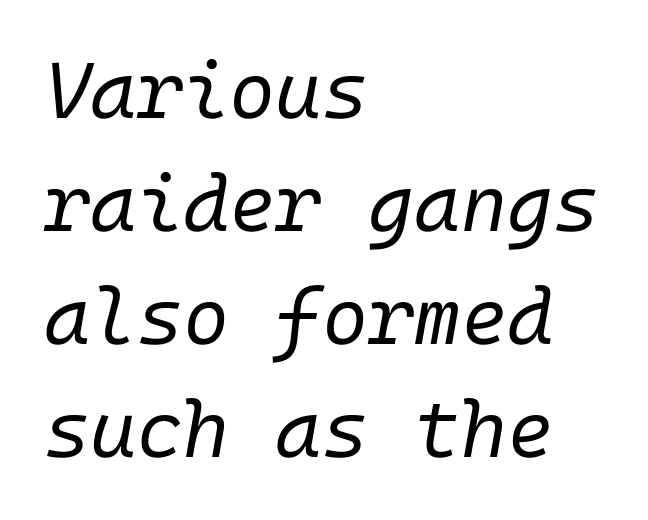
Q: Is the text bold? A: No.
Q: Is the text italic (slanted)? A: Yes, it leans right by about 10 degrees.
Q: Is the text underlined? A: No.
Q: How is the paragraph aligned? A: Left-aligned.
Q: Is the spacing between letters normal or unusually wide? A: Normal.
Q: Is the spacing between lines tight, normal or loose? A: Normal.
Q: Width (condensed, normal, or wide)? A: Normal.
Q: Stroke contrast? A: Low.
Q: x-height? A: Medium.
